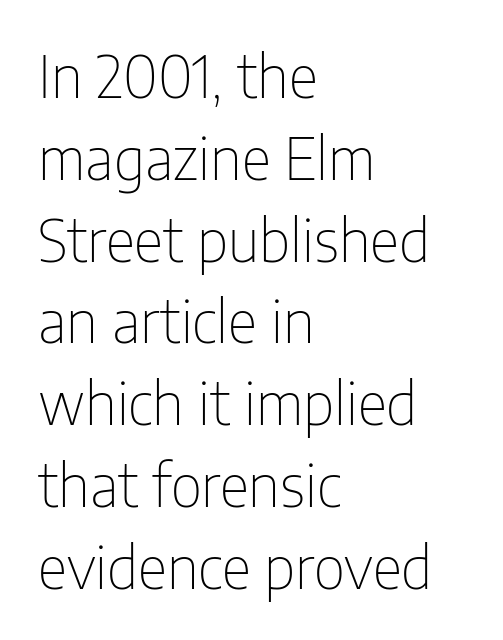
Nope, not italic — everything's standing straight. No extra ink here — the face is not bold. Underlining? Definitely not there. Do the characters align in a grid? No, the font is proportional. Whoever set this chose a conventional vertical rhythm. Nothing sits at the stroke ends, so this counts as sans-serif.
